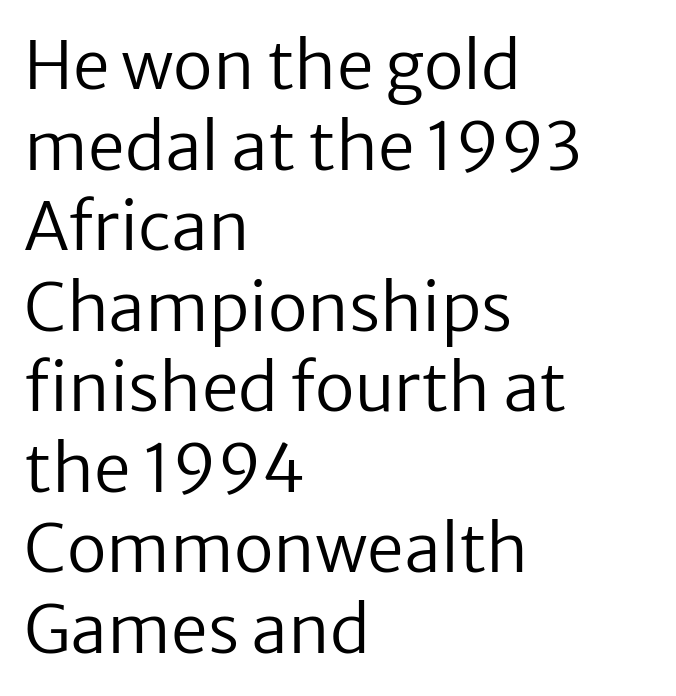
The image shows 66 px regular-weight sans-serif type, upright; set left-aligned, line spacing 1.22x, normal letter spacing, not underlined; low stroke contrast and a medium x-height.
